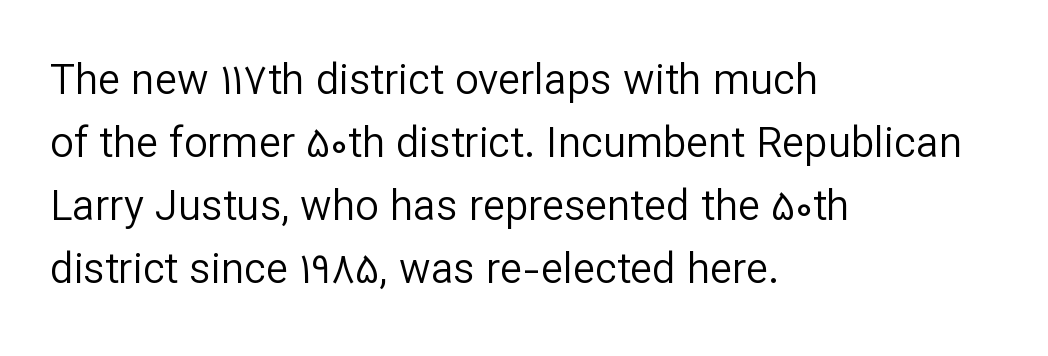
The letterforms sit at book weight or below. The paragraph shown leans on its left margin. Caption: standard tracking, unaltered. Upright lettering throughout. You can tell from the bare stems that sans-serif type was used. Lines of text with bare space underneath.
